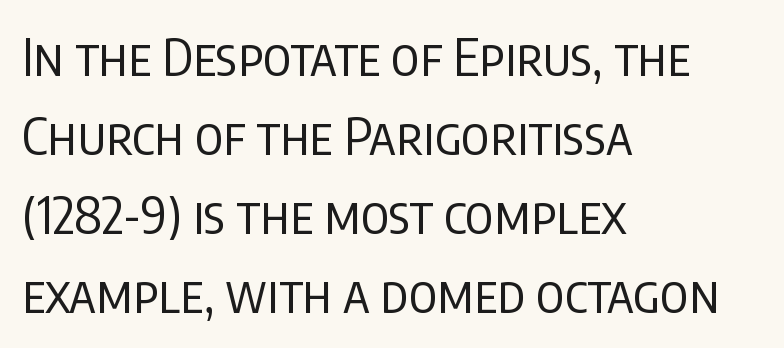
Stems here are at most as thick as an everyday book face. Look at the bottom of the vertical strokes: they stop flat, with no serifs. Is this a fixed-width face? No — the glyphs have proportional, varying widths. Italic: no, the glyphs are upright roman. No extra tracking has been applied to these lines.
